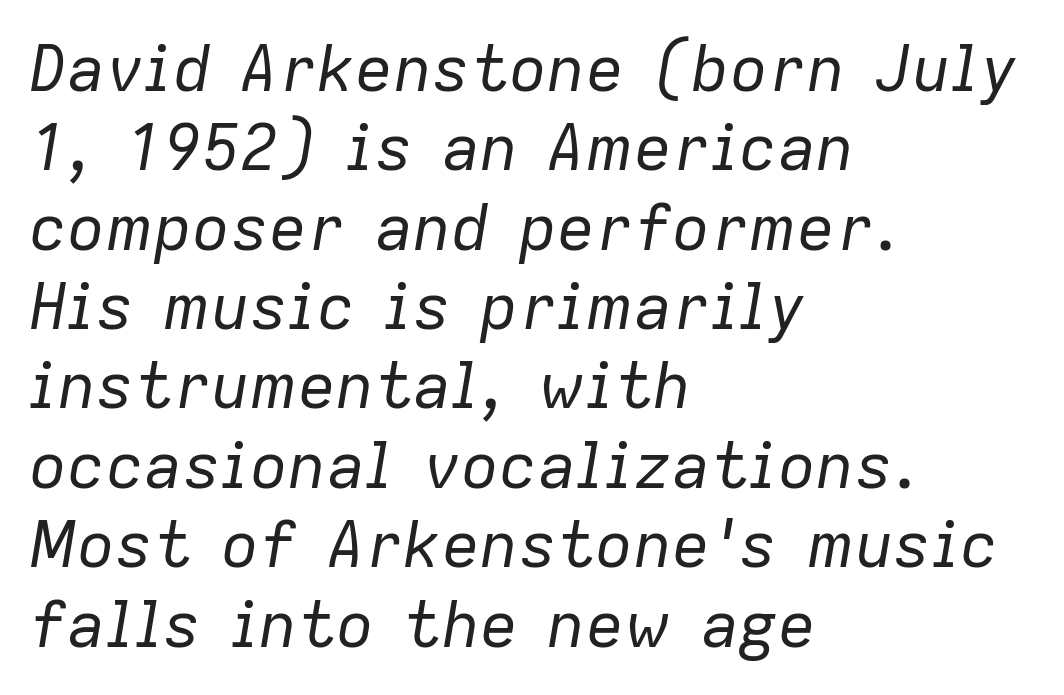
The image shows 64 px regular-weight type, italic (leaning right); set left-aligned, line spacing 1.24x, normal letter spacing, not underlined; low stroke contrast and a medium x-height.
